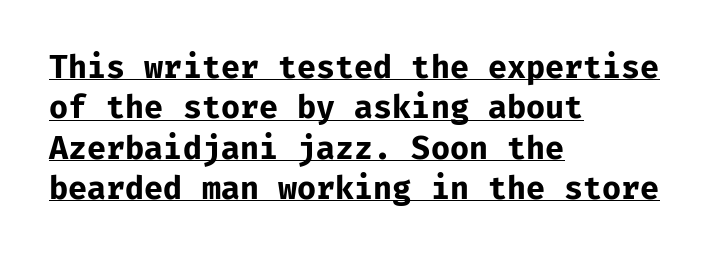
To sum up the face: it is a sans, with no serifs. The passage shown is emphatically bold. Here the designer chose a console-style face with uniform glyph widths. You could call the tracking neutral — neither tight nor loose. The passage is arranged the way most books set body copy — flush left.
